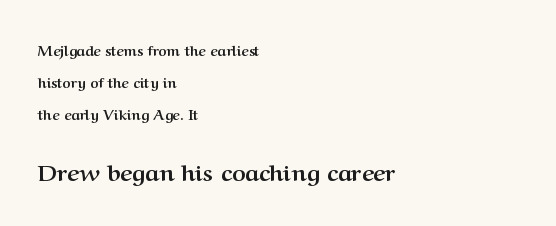
Q: Is the text bold? A: Yes.
Q: Is the text italic (slanted)? A: No, it is upright.
Q: Is the text underlined? A: No.
Q: How is the paragraph aligned? A: Left-aligned.
Q: Is the spacing between letters normal or unusually wide? A: Normal.
Q: Is the spacing between lines tight, normal or loose? A: Loose.
Q: Which block of text is set in a larger size, the first (top) or the second (bottom)? A: The second (bottom) one.
